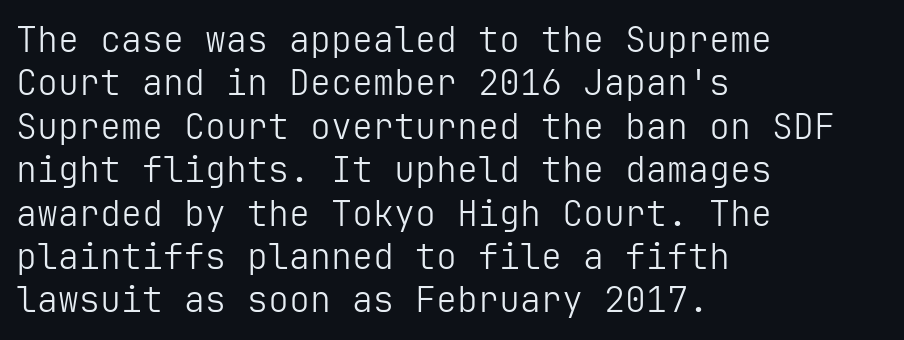
The image shows 35 px light sans-serif type, upright; set left-aligned, line spacing 1.24x, normal letter spacing, not underlined; low stroke contrast and a medium x-height.
